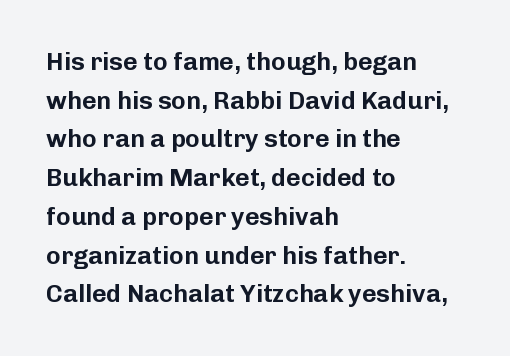
{"italic": "no", "underline": "no", "align": "left", "line_spacing": "normal", "line_spacing_ratio": 1.55, "letter_spacing": "normal", "letter_spacing_em": 0.0, "glyph_px": 25}
